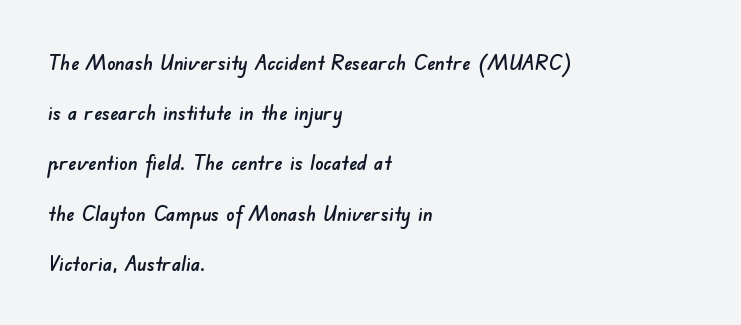
The image shows 21 px text type; set left-aligned, loose line spacing (2.39x), normal letter spacing, not underlined.
